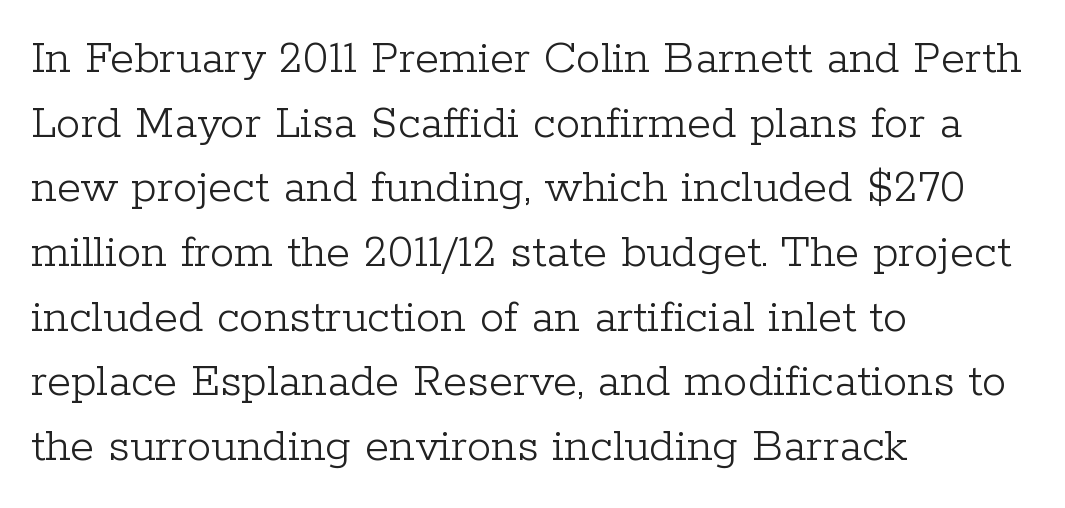
{"serif": "yes", "italic": "no", "bold": "no", "weight": "light", "width": "normal", "stroke_contrast": "low", "x_height": "medium", "monospaced": "no", "underline": "no", "align": "left", "line_spacing": "normal", "line_spacing_ratio": 1.32, "letter_spacing": "normal", "letter_spacing_em": 0.0, "glyph_px": 49}
